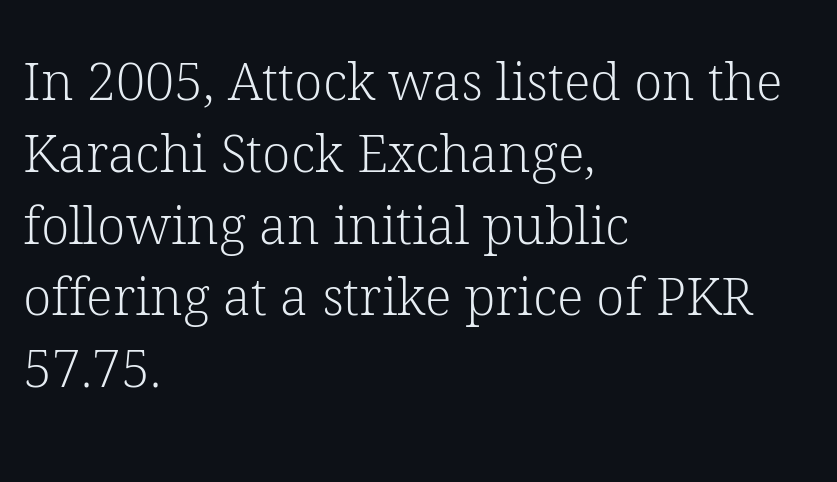
{"serif": "yes", "italic": "no", "bold": "no", "weight": "light", "width": "normal", "stroke_contrast": "low", "x_height": "medium", "monospaced": "no", "underline": "no", "align": "left", "line_spacing": "normal", "line_spacing_ratio": 1.38, "letter_spacing": "normal", "letter_spacing_em": 0.0, "glyph_px": 52}
